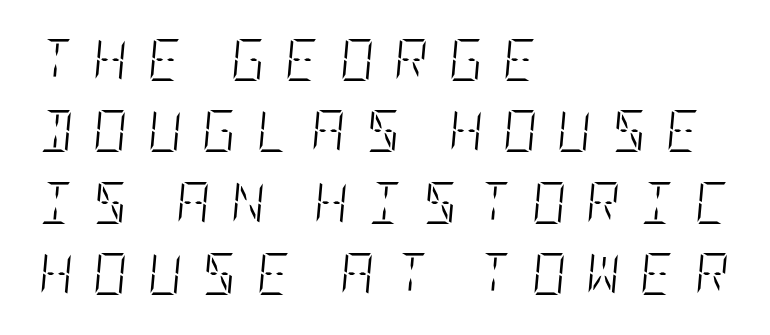
Emphasis-style slanted type is in use. Observe the wide spacing: letters keep a clear distance from each other. Decoration check: the copy has no underline. Weight: not bold — regular or lighter. Reading down the block, your eye returns to a fixed left position each line.
